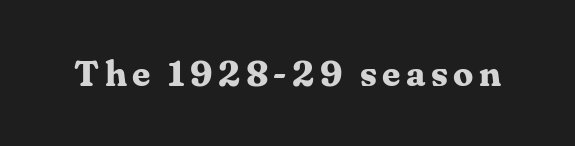
Proportional: the letters do not fall into vertical columns. In terms of weight, the rendering is a true, heavy bold. The characters display serif detailing at their extremities. The typography opts for an upright posture over an oblique one.
